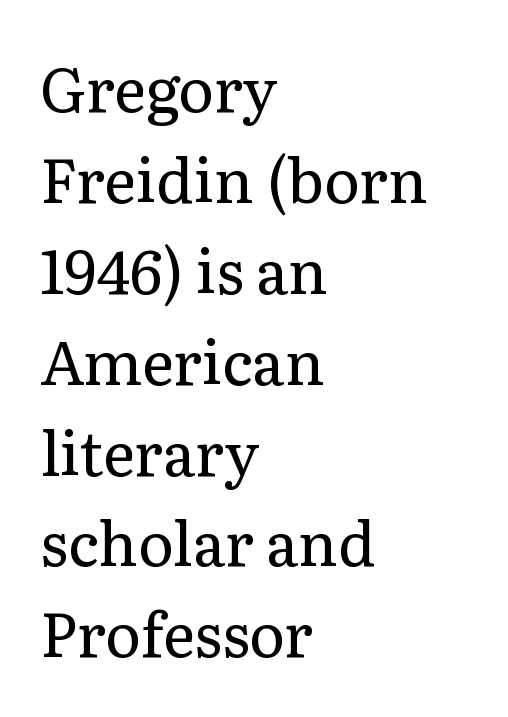
{"serif": "yes", "italic": "no", "bold": "no", "weight": "regular", "width": "normal", "stroke_contrast": "low", "x_height": "medium", "monospaced": "no", "underline": "no", "align": "left", "line_spacing": "normal", "line_spacing_ratio": 1.49, "letter_spacing": "normal", "letter_spacing_em": 0.0, "glyph_px": 61}
